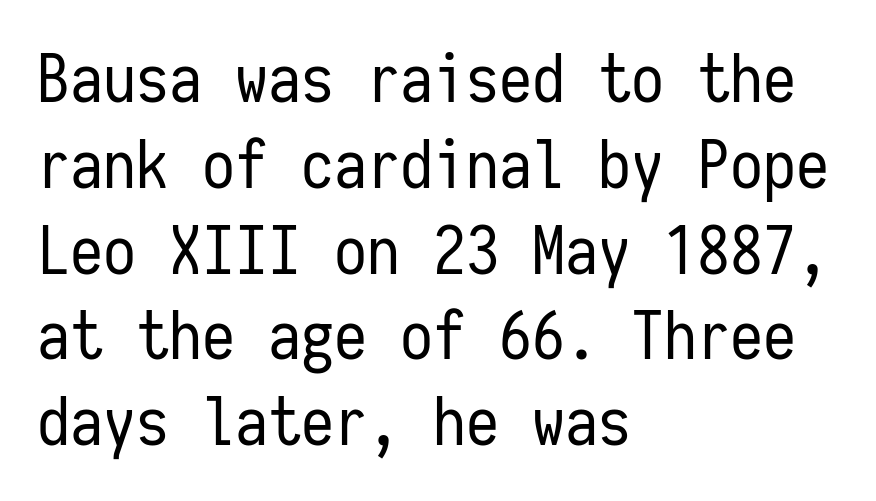
The image shows 66 px regular-weight, condensed sans-serif type, upright, monospaced; set left-aligned, normal line spacing (1.3x), normal letter spacing, not underlined; low stroke contrast and a medium x-height.
